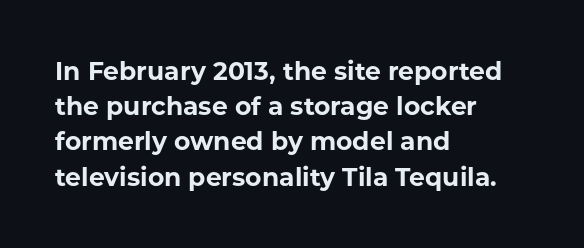
Here the glyphs are tracked normally, forming tight word shapes. Posture: upright roman. Plain, unruled lines of type. Leading matches the norm, producing a regular column.
